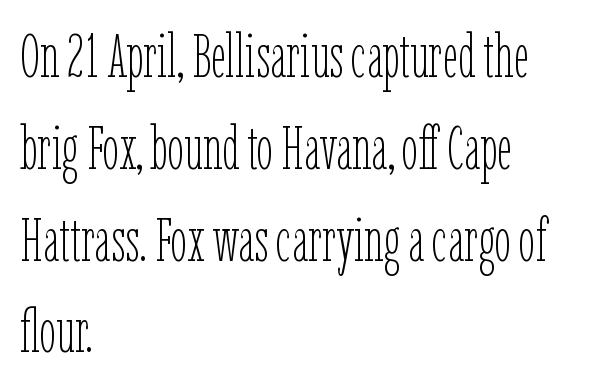
Q: Is the text bold? A: No.
Q: Is the text italic (slanted)? A: No, it is upright.
Q: Is the text underlined? A: No.
Q: How is the paragraph aligned? A: Left-aligned.
Q: Is the spacing between letters normal or unusually wide? A: Normal.
Q: Is the spacing between lines tight, normal or loose? A: Normal.
Q: Width (condensed, normal, or wide)? A: Condensed.
Q: Stroke contrast? A: Low.
Q: x-height? A: Medium.
Q: Monospaced? A: No.
